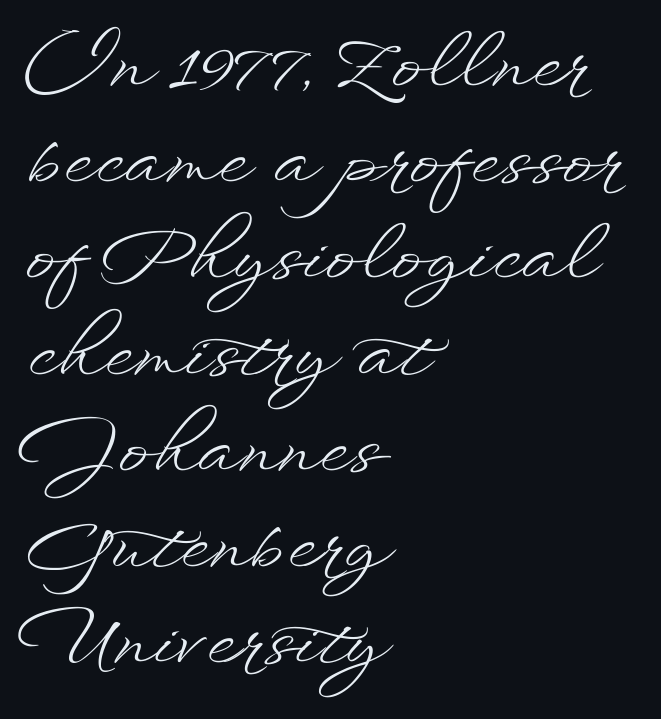
Q: Is the text bold? A: No.
Q: Is the text italic (slanted)? A: Yes.
Q: Is the text underlined? A: No.
Q: How is the paragraph aligned? A: Left-aligned.
Q: Is the spacing between letters normal or unusually wide? A: Normal.
Q: Is the spacing between lines tight, normal or loose? A: Normal.
Q: Width (condensed, normal, or wide)? A: Wide.
Q: Stroke contrast? A: Low.
Q: x-height? A: Small.
Q: Monospaced? A: No.
